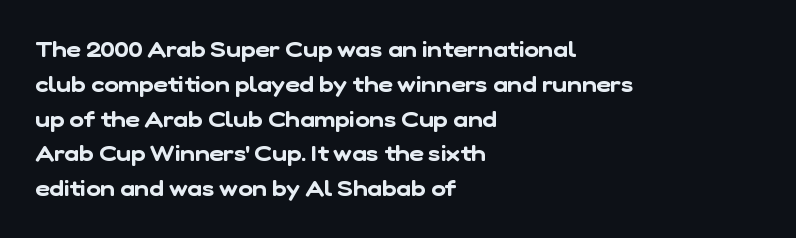
Check under the words: just untouched page. The rendering keeps characters at their native spacing. Successive baselines arrive at the customary interval. The typesetter chose a ragged-right arrangement here.
